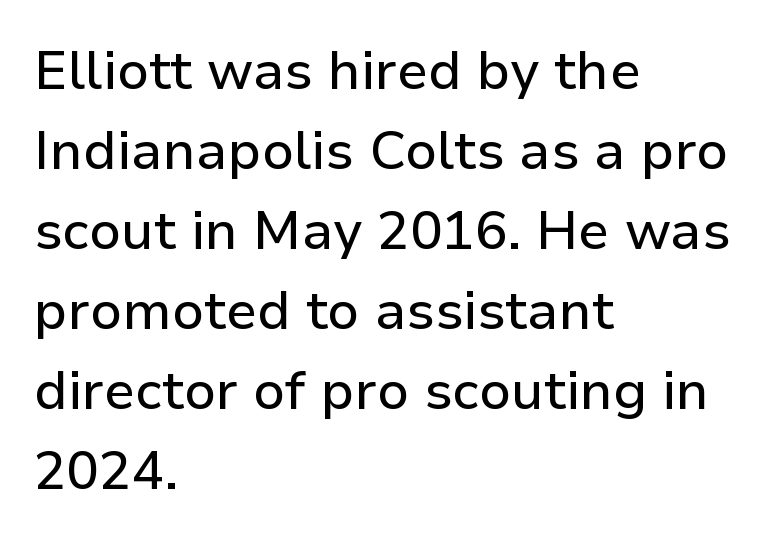
{"serif": "no", "italic": "no", "width": "normal", "stroke_contrast": "low", "x_height": "medium", "monospaced": "no", "underline": "no", "align": "left", "line_spacing": "normal", "line_spacing_ratio": 1.48, "letter_spacing": "normal", "letter_spacing_em": 0.0, "glyph_px": 54}
